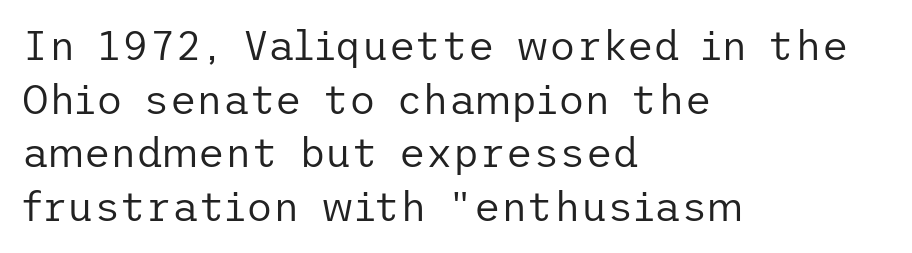
Q: Is the text bold? A: No.
Q: Is the text italic (slanted)? A: No, it is upright.
Q: Is the typeface a serif or a sans-serif typeface? A: Sans-serif.
Q: Is the text underlined? A: No.
Q: How is the paragraph aligned? A: Left-aligned.
Q: Is the spacing between letters normal or unusually wide? A: Normal.
Q: Is the spacing between lines tight, normal or loose? A: Normal.
Q: Width (condensed, normal, or wide)? A: Normal.
Q: Stroke contrast? A: Low.
Q: x-height? A: Medium.
